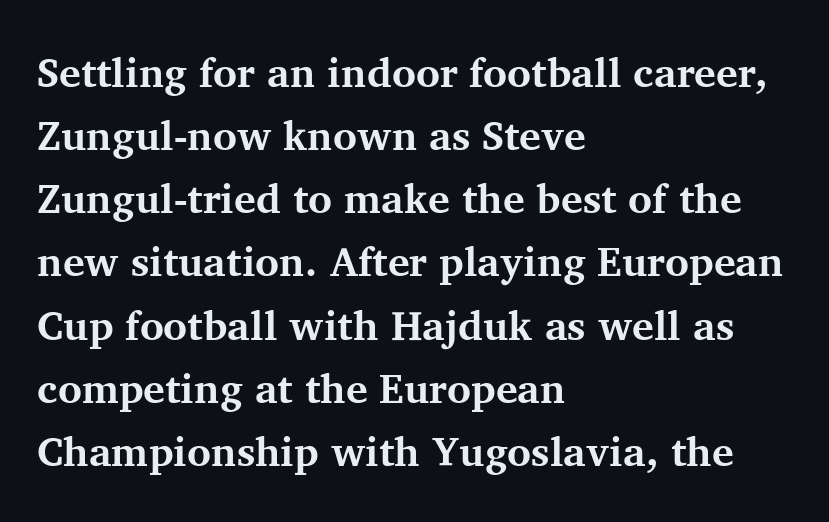
{"serif": "yes", "italic": "no", "bold": "yes", "weight": "bold", "width": "normal", "stroke_contrast": "medium", "x_height": "medium", "monospaced": "no", "underline": "no", "align": "left", "line_spacing": "normal", "line_spacing_ratio": 1.54, "letter_spacing": "normal", "letter_spacing_em": 0.0, "glyph_px": 41}
